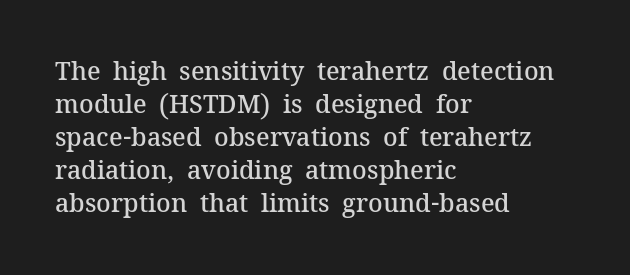
{"italic": "no", "bold": "semi", "underline": "no", "align": "left", "line_spacing": "normal", "line_spacing_ratio": 1.32, "letter_spacing": "normal", "letter_spacing_em": 0.0, "glyph_px": 25}
